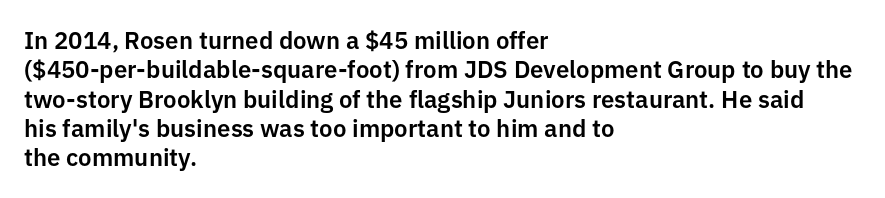
The image shows 24 px text type, upright; set left-aligned, line spacing 1.22x, normal letter spacing, not underlined.
